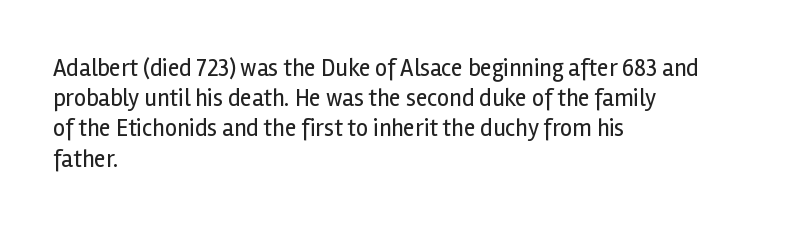
Q: Is the text bold? A: No.
Q: Is the text italic (slanted)? A: No, it is upright.
Q: Is the text underlined? A: No.
Q: How is the paragraph aligned? A: Left-aligned.
Q: Is the spacing between letters normal or unusually wide? A: Normal.
Q: Is the spacing between lines tight, normal or loose? A: Normal.
